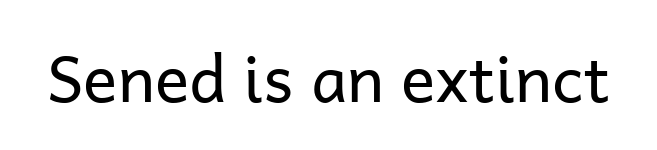
Q: Is the text bold? A: No.
Q: Is the text italic (slanted)? A: No, it is upright.
Q: Is the typeface a serif or a sans-serif typeface? A: Sans-serif.
Q: Is the text underlined? A: No.
Q: Is the spacing between letters normal or unusually wide? A: Normal.
Q: Width (condensed, normal, or wide)? A: Normal.
Q: Stroke contrast? A: Low.
Q: x-height? A: Medium.
Q: Monospaced? A: No.
